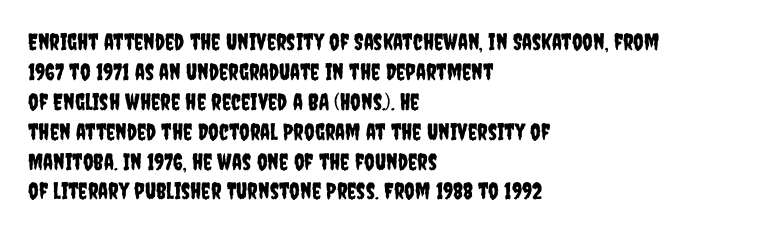
The image shows 23 px text type, upright; set left-aligned, normal line spacing (1.3x), normal letter spacing, not underlined.
